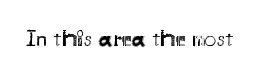
The image shows 23 px text type, upright; set normal letter spacing, not underlined.
